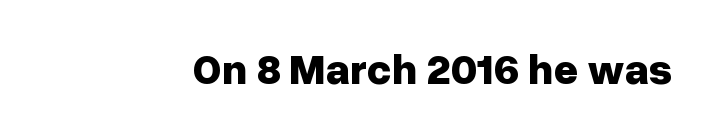
{"serif": "no", "italic": "no", "bold": "yes", "weight": "bold", "width": "normal", "stroke_contrast": "low", "x_height": "medium", "monospaced": "no", "underline": "no", "letter_spacing": "normal", "letter_spacing_em": 0.0, "glyph_px": 43}
